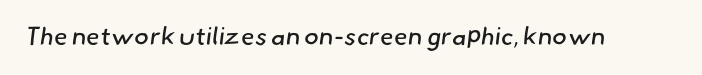
The image shows 25 px text type; set normal letter spacing, not underlined.
